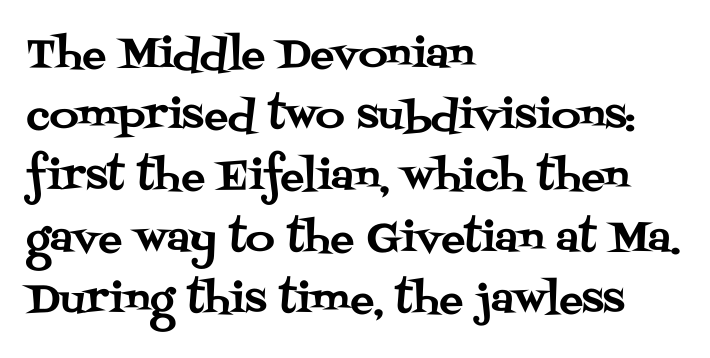
The image shows 40 px serif type, upright; set left-aligned, normal line spacing (1.53x), normal letter spacing, not underlined; medium stroke contrast and a large x-height.
